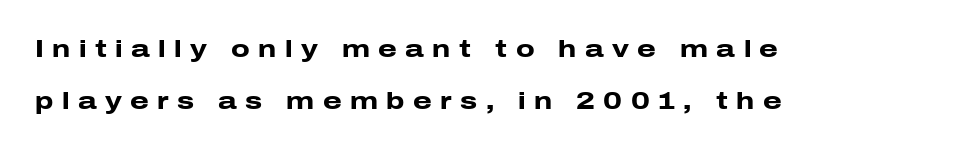
Reading down the column, the eye jumps a long way to each next line. These lines have a slow, spaced-out rhythm from letter to letter. Every row of glyphs begins at an identical x-position on the left. These lines carry a lot of weight — the face is fully bold.
